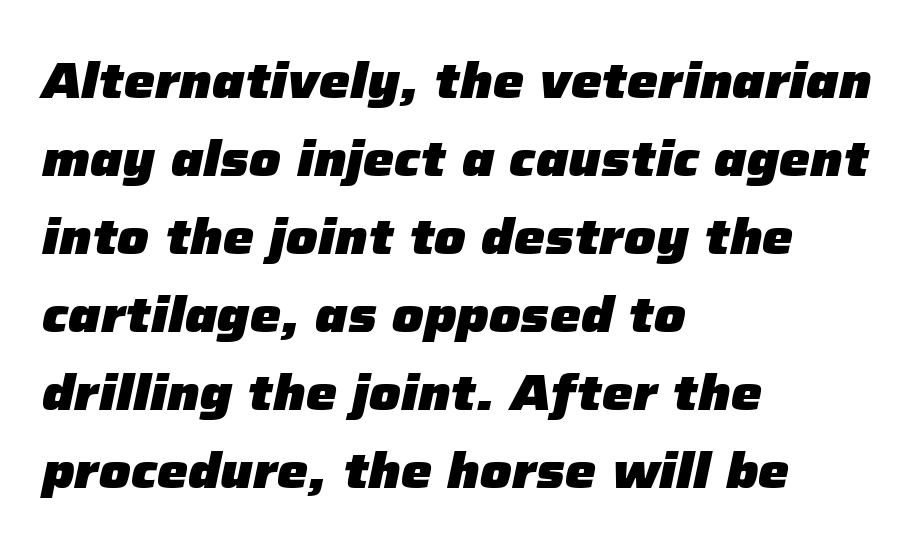
Here the designer chose a conventional face with non-uniform glyph widths. Does the leading feel generous? No, just average. The text block is weighted toward the left margin, trailing off unevenly rightward. The letterforms sit shoulder to shoulder at normal distance. Plenty of ink on the page — the face is bold. Has an underline been added? It has not.
